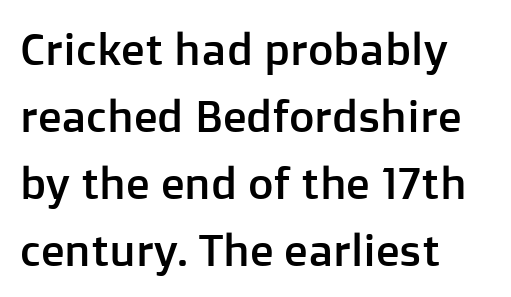
{"serif": "no", "italic": "no", "width": "normal", "stroke_contrast": "low", "x_height": "medium", "monospaced": "no", "underline": "no", "align": "left", "line_spacing": "normal", "line_spacing_ratio": 1.52, "letter_spacing": "normal", "letter_spacing_em": 0.0, "glyph_px": 44}
